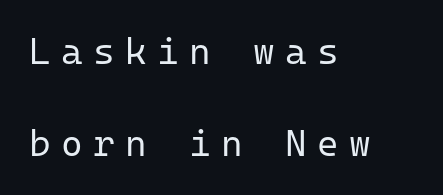
Q: Is the text bold? A: No.
Q: Is the text italic (slanted)? A: No, it is upright.
Q: Is the typeface a serif or a sans-serif typeface? A: Sans-serif.
Q: Is the text underlined? A: No.
Q: How is the paragraph aligned? A: Left-aligned.
Q: Is the spacing between letters normal or unusually wide? A: Unusually wide.
Q: Is the spacing between lines tight, normal or loose? A: Loose.
Q: Width (condensed, normal, or wide)? A: Normal.
Q: Stroke contrast? A: Low.
Q: x-height? A: Medium.
Q: Monospaced? A: Yes.
